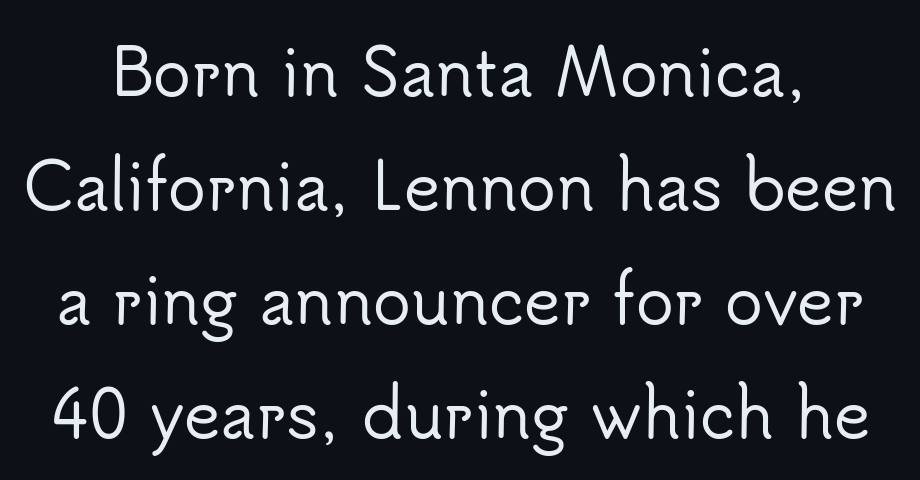
Do the characters align in a grid? No, the font is proportional. Lines of text with bare space underneath. Unlike italic type, these characters show no tilt at all. Nope, no serifs anywhere on these letters.
